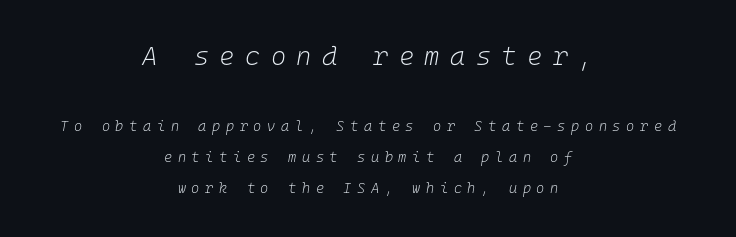
Notice how the passage keeps no hard edge, just a central spine. The first block has been scaled up relative to the second. The whole block is typeset with a tilt. The typesetting does not lean heavy: it is not bold. The face used here is rendered with a markedly widened letterfit. Descenders hang freely into open space.
